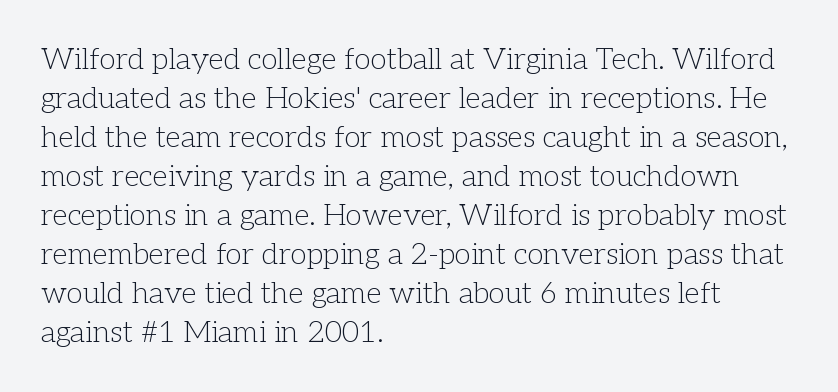
Q: Is the text bold? A: No.
Q: Is the text italic (slanted)? A: No, it is upright.
Q: Is the typeface a serif or a sans-serif typeface? A: Serif.
Q: Is the text underlined? A: No.
Q: How is the paragraph aligned? A: Left-aligned.
Q: Is the spacing between letters normal or unusually wide? A: Normal.
Q: Is the spacing between lines tight, normal or loose? A: Normal.
Q: Width (condensed, normal, or wide)? A: Normal.
Q: Stroke contrast? A: Low.
Q: x-height? A: Medium.
Q: Monospaced? A: No.
